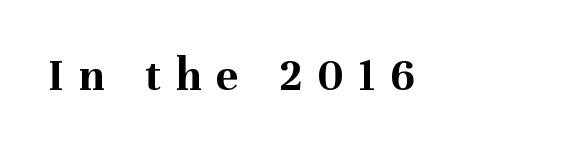
One-word summary of the alignment: left. The foot of each line stays bare and open. Set as a true bold cut, around the 700 mark. This is the regular roman posture of the typeface. You could not count columns in this text — the font is proportionally spaced. To sum up the face: it has serifs.
